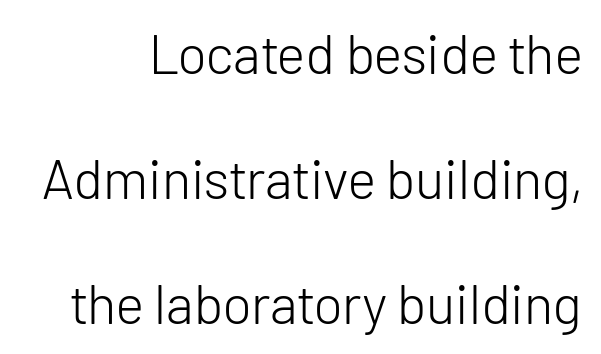
Nothing heavy about these letters — not bold at all. Observe the absence of serifs on each vertical stroke in this sample. A typesetter would mark this as roman, not italic. Is the block centered? No — it sits flush against the right margin. Horizontal bands of white between lines are thick stripes.
